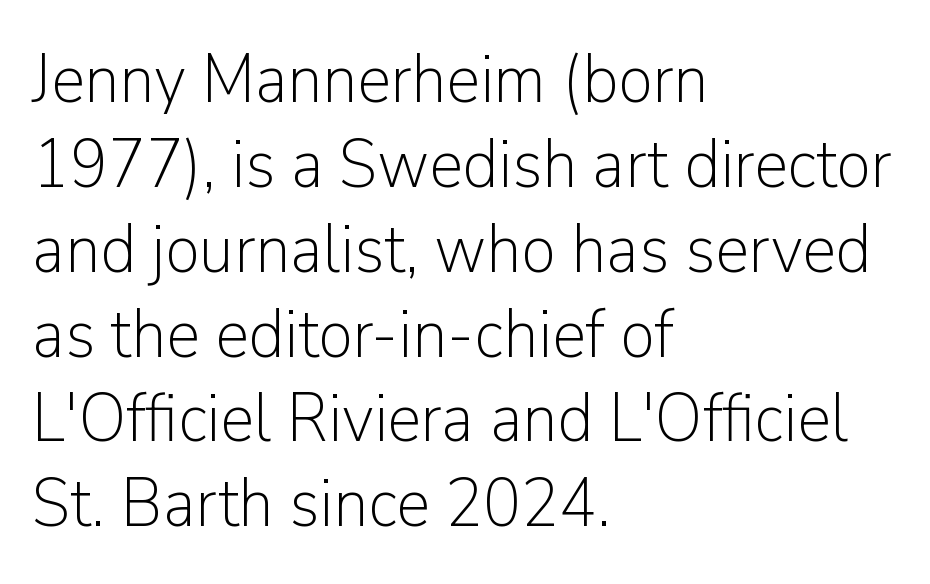
{"serif": "no", "italic": "no", "bold": "no", "weight": "light", "width": "normal", "stroke_contrast": "low", "x_height": "medium", "monospaced": "no", "underline": "no", "align": "left", "line_spacing_ratio": 1.23, "letter_spacing": "normal", "letter_spacing_em": 0.0, "glyph_px": 69}
